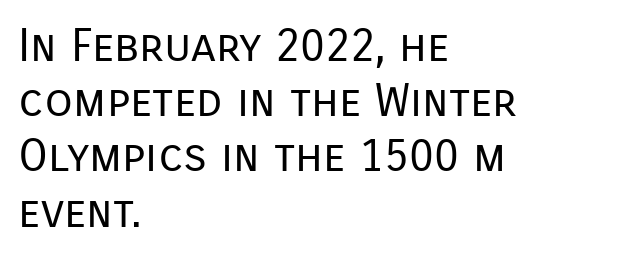
Q: Is the text bold? A: No.
Q: Is the text italic (slanted)? A: No, it is upright.
Q: Is the typeface a serif or a sans-serif typeface? A: Sans-serif.
Q: Is the text underlined? A: No.
Q: How is the paragraph aligned? A: Left-aligned.
Q: Is the spacing between letters normal or unusually wide? A: Normal.
Q: Width (condensed, normal, or wide)? A: Normal.
Q: Stroke contrast? A: Low.
Q: x-height? A: Medium.
Q: Monospaced? A: No.
